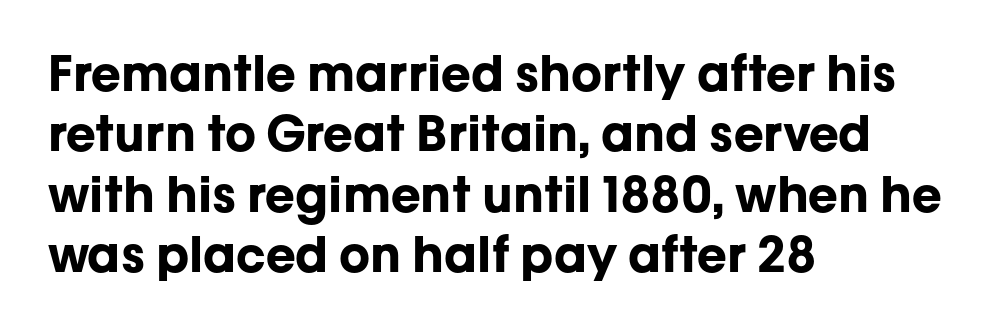
Quick note: underline off. The text was rendered using a sans face with plain stroke endings. Caption: bold face, heavy strokes. Inter-character spacing is left at the font's built-in metrics.
